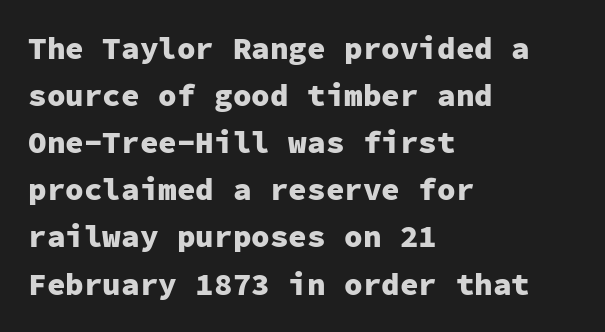
Q: Is the text bold? A: Yes.
Q: Is the text italic (slanted)? A: No, it is upright.
Q: Is the typeface a serif or a sans-serif typeface? A: Sans-serif.
Q: Is the text underlined? A: No.
Q: How is the paragraph aligned? A: Left-aligned.
Q: Is the spacing between letters normal or unusually wide? A: Normal.
Q: Is the spacing between lines tight, normal or loose? A: Normal.
Q: Width (condensed, normal, or wide)? A: Normal.
Q: Stroke contrast? A: Low.
Q: x-height? A: Medium.
Q: Monospaced? A: Yes.
